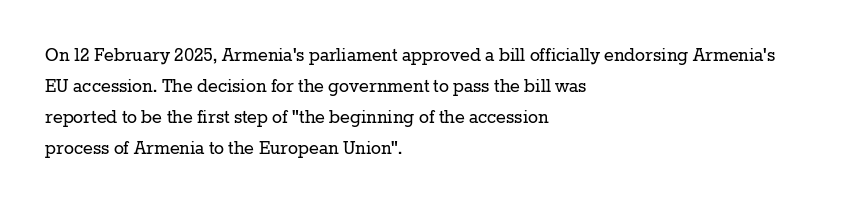
The image shows 21 px text type, upright; set left-aligned, normal line spacing (1.48x), normal letter spacing, not underlined.
